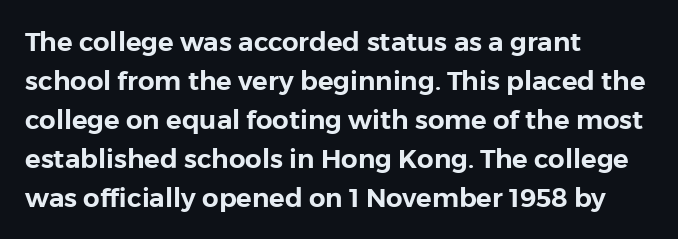
The compositor pushed each line to the left boundary. Every stem runs plumb, perpendicular to the baseline. This sample keeps an unexceptional amount of space between lines. Here the glyphs are tracked normally, forming tight word shapes. Descender tails drop into unmarked territory.
